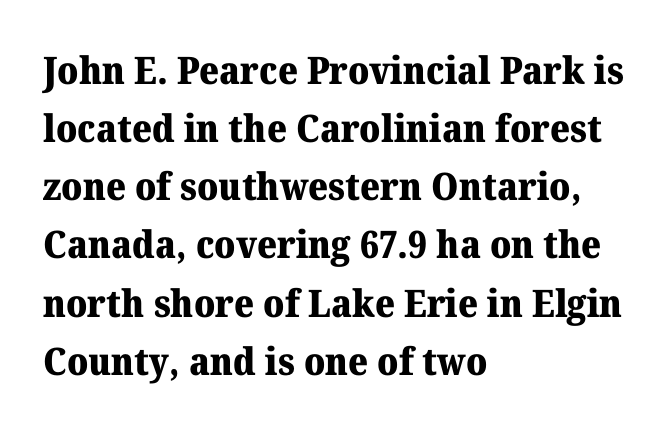
{"serif": "yes", "italic": "no", "bold": "yes", "weight": "heavy", "width": "normal", "stroke_contrast": "medium", "x_height": "medium", "monospaced": "no", "underline": "no", "align": "left", "line_spacing": "normal", "line_spacing_ratio": 1.53, "letter_spacing": "normal", "letter_spacing_em": 0.0, "glyph_px": 38}
